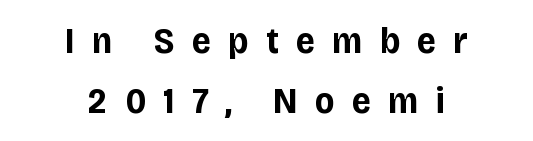
The image shows 37 px bold sans-serif type, upright; set centered, normal line spacing (1.61x), unusually wide letter spacing (+0.46 em), not underlined; low stroke contrast and a large x-height.
